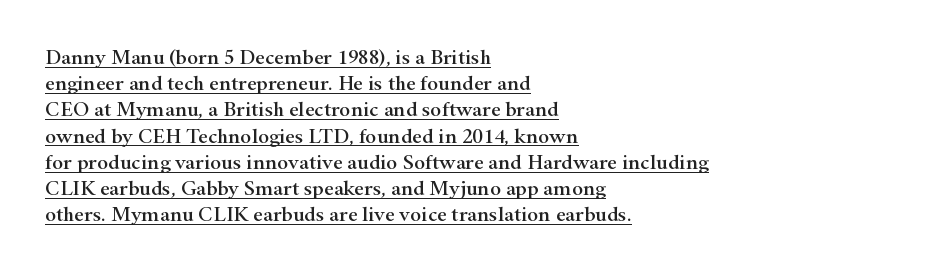
{"italic": "no", "underline": "yes", "align": "left", "line_spacing": "normal", "line_spacing_ratio": 1.25, "letter_spacing": "normal", "letter_spacing_em": 0.0, "glyph_px": 21}
